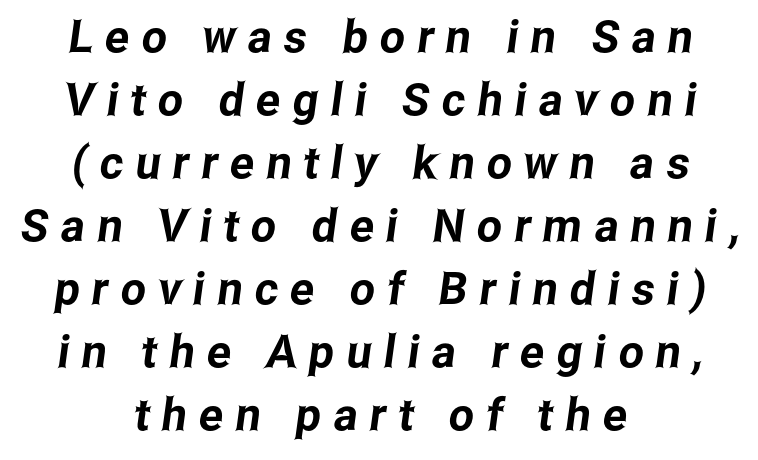
The rendering uses natural spacing where letterforms have individual widths. Honestly, there is no underline to notice here at all. This sample is center-justified, so both line endings float freely. Serifs: no, the terminals of the letterforms are clean. Inter-character spacing is expanded well beyond the font's built-in metrics.
